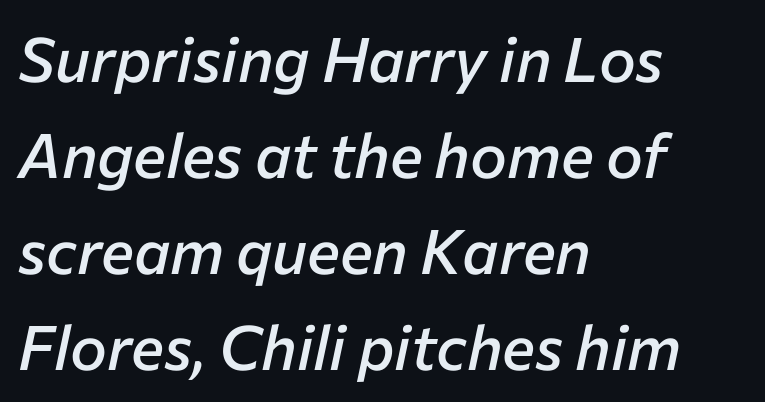
{"italic": "yes", "lean": "right", "slant_degrees": 12, "bold": "semi", "weight": "semibold", "width": "normal", "stroke_contrast": "low", "x_height": "medium", "monospaced": "no", "underline": "no", "align": "left", "line_spacing": "normal", "line_spacing_ratio": 1.55, "letter_spacing": "normal", "letter_spacing_em": 0.0, "glyph_px": 62}
